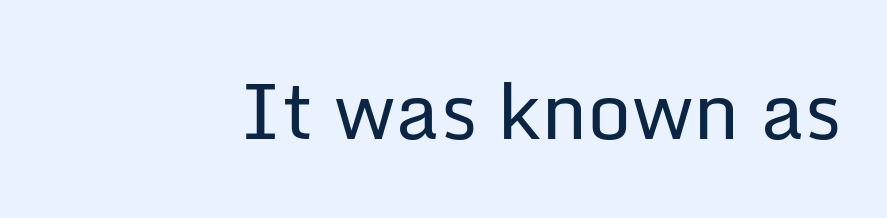
The image shows 78 px regular-weight sans-serif type, upright; set normal letter spacing, not underlined; low stroke contrast and a medium x-height.
